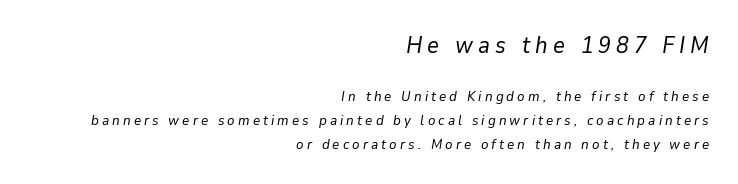
{"italic": "yes", "lean": "right", "slant_degrees": 9, "bold": "no", "underline": "no", "align": "right", "line_spacing": "normal", "line_spacing_ratio": 1.7, "letter_spacing": "wide", "letter_spacing_em": 0.22, "larger_block": "first", "size_ratio": 1.64, "glyph_px": 23}
